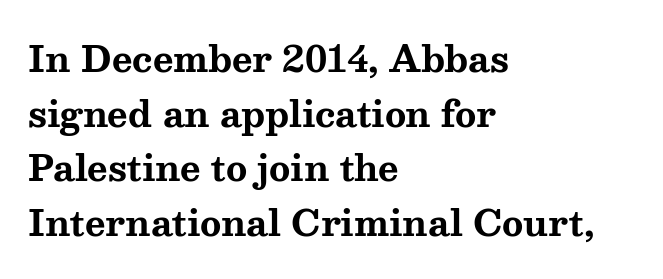
The image shows 35 px bold, wide serif type, upright; set left-aligned, normal line spacing (1.56x), normal letter spacing, not underlined; medium stroke contrast and a medium x-height.
